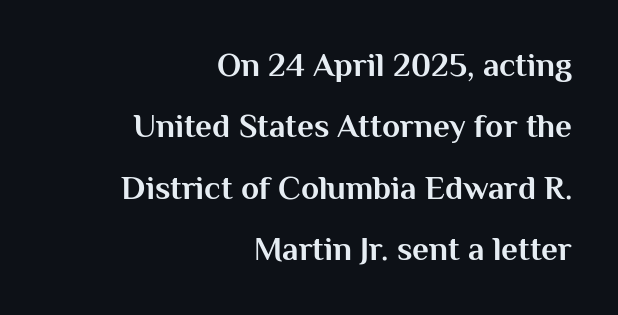
{"serif": "no", "italic": "no", "bold": "yes", "weight": "bold", "width": "normal", "stroke_contrast": "medium", "x_height": "medium", "monospaced": "no", "underline": "no", "align": "right", "line_spacing_ratio": 1.86, "letter_spacing": "normal", "letter_spacing_em": 0.0, "glyph_px": 33}
